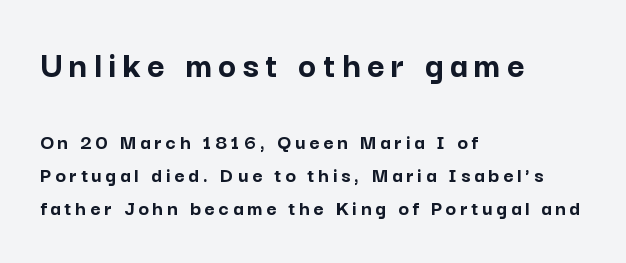
You can tell it's not italic because the verticals are truly vertical. The face used here is a sans, in the tradition of grotesques and geometrics. Teacher's note: observe the even left margin — that is flush-left alignment. Summary of weight: heavy, a full bold. Beneath every word, the page is bare. This sample keeps an unexceptional amount of space between lines.
